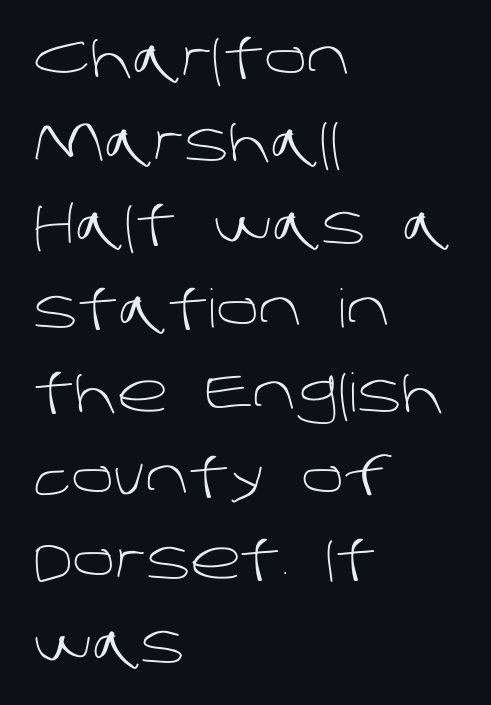
Q: Is the text bold? A: No.
Q: Is the typeface a serif or a sans-serif typeface? A: Sans-serif.
Q: Is the text underlined? A: No.
Q: How is the paragraph aligned? A: Left-aligned.
Q: Is the spacing between letters normal or unusually wide? A: Normal.
Q: Is the spacing between lines tight, normal or loose? A: Normal.
Q: Width (condensed, normal, or wide)? A: Normal.
Q: Stroke contrast? A: Low.
Q: x-height? A: Large.
Q: Monospaced? A: No.
